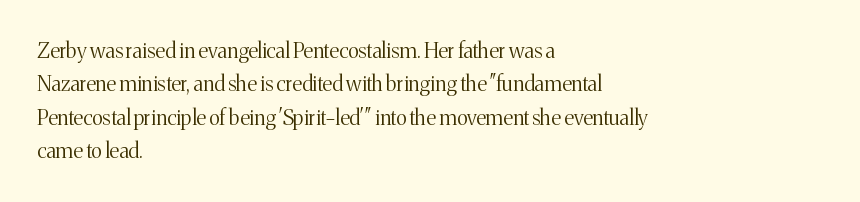
The image shows 21 px text type, upright; set left-aligned, normal line spacing (1.59x), normal letter spacing, not underlined.
